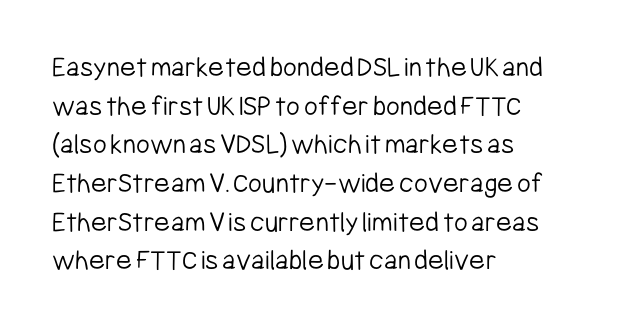
Inter-character spacing is left at the font's built-in metrics. Every row of glyphs begins at an identical x-position on the left. The strokes are not fattened; the text isn't bold. You could not count columns in this text — the font is proportionally spaced. Evenly set lines give the paragraph a standard silhouette. Underlining? Definitely not there.
